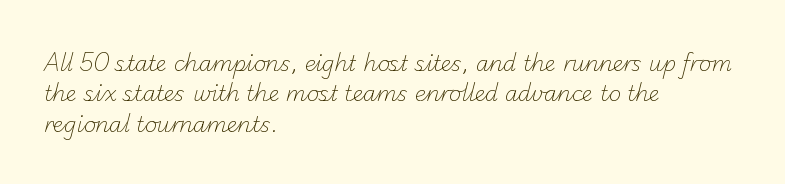
In terms of leading, this rendering sits right in the middle. The gaps between neighbouring characters are ordinary and unremarkable. Does the copy run flush right? No — it runs flush left. Anything drawn beneath the words? Only blank space. A light-to-regular cut is what we see here.
